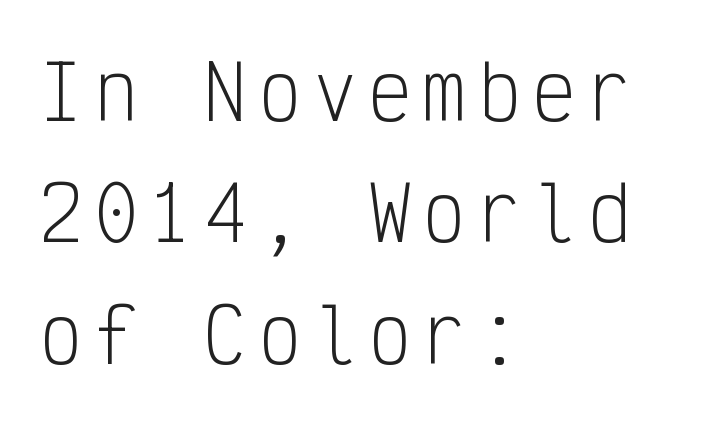
This is sans-serif lettering, the kind often seen on screens and signage. No extra ink here — the face is not bold. Line beginnings align vertically; line endings do not. The passage shown is not underscored anywhere.
